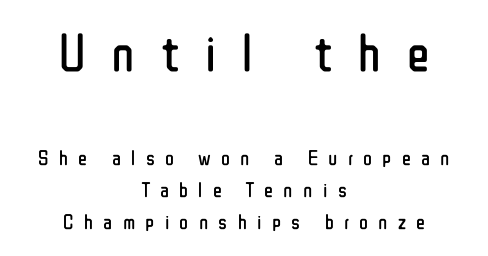
The image shows 53 px regular-weight, condensed sans-serif type, upright; set centered, normal line spacing (1.51x), unusually wide letter spacing (+0.49 em), not underlined; the first (top) block is 2.52x larger; low stroke contrast and a medium x-height.
